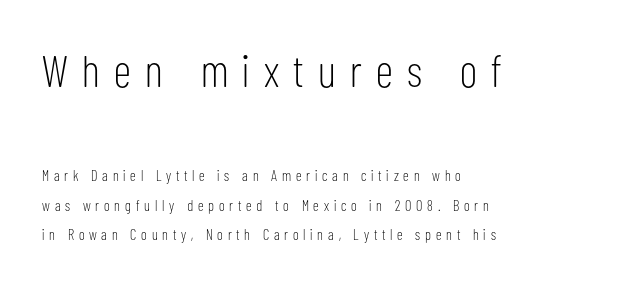
{"serif": "no", "italic": "no", "bold": "no", "weight": "light", "width": "condensed", "stroke_contrast": "low", "x_height": "medium", "monospaced": "no", "underline": "no", "align": "left", "line_spacing": "loose", "line_spacing_ratio": 1.96, "letter_spacing": "wide", "letter_spacing_em": 0.32, "larger_block": "first", "size_ratio": 3.0, "glyph_px": 45}
